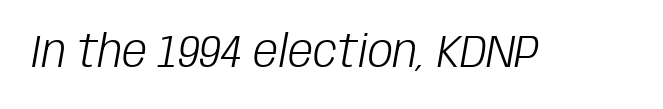
Q: Is the text bold? A: No.
Q: Is the text italic (slanted)? A: Yes, it leans right by about 10 degrees.
Q: Is the text underlined? A: No.
Q: Is the spacing between letters normal or unusually wide? A: Normal.
Q: Width (condensed, normal, or wide)? A: Condensed.
Q: Stroke contrast? A: Low.
Q: x-height? A: Large.
Q: Monospaced? A: No.
